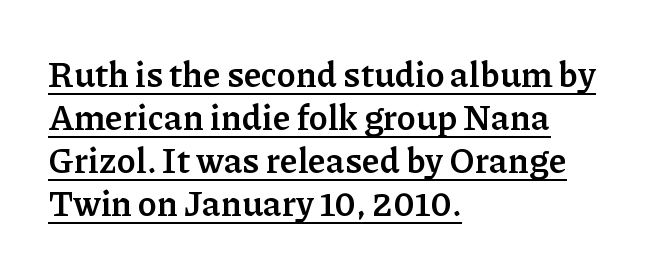
Set as a true bold cut, around the 700 mark. Looks like someone drew a line under every word here. This is serif lettering, the kind often seen in printed books. Character widths vary here, with narrow letters taking less room than wide ones. Quick note: not italic, upright. Line beginnings align vertically; line endings do not.
